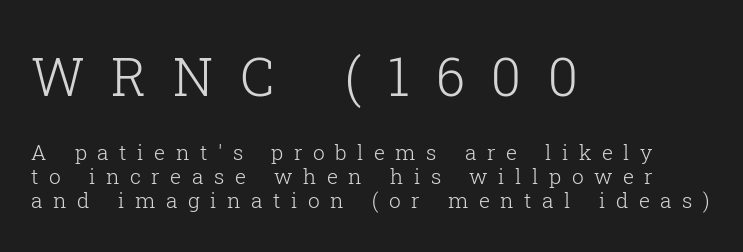
{"serif": "yes", "italic": "no", "bold": "no", "weight": "light", "width": "normal", "stroke_contrast": "low", "x_height": "medium", "monospaced": "no", "underline": "no", "align": "left", "line_spacing": "tight", "line_spacing_ratio": 1.14, "letter_spacing": "wide", "letter_spacing_em": 0.5, "larger_block": "first", "size_ratio": 2.52, "glyph_px": 53}
